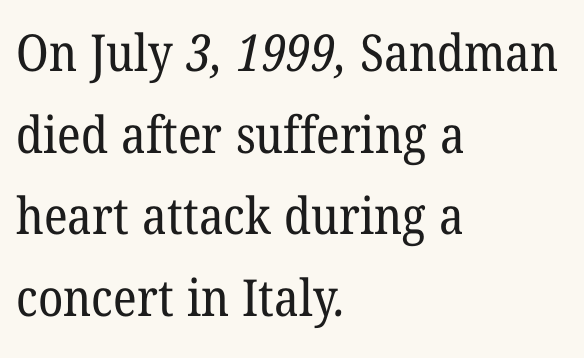
Q: Is the text bold? A: No.
Q: Is the typeface a serif or a sans-serif typeface? A: Serif.
Q: Is the text underlined? A: No.
Q: How is the paragraph aligned? A: Left-aligned.
Q: Is the spacing between letters normal or unusually wide? A: Normal.
Q: Is the spacing between lines tight, normal or loose? A: Normal.
Q: Width (condensed, normal, or wide)? A: Normal.
Q: Stroke contrast? A: Low.
Q: x-height? A: Medium.
Q: Monospaced? A: No.
